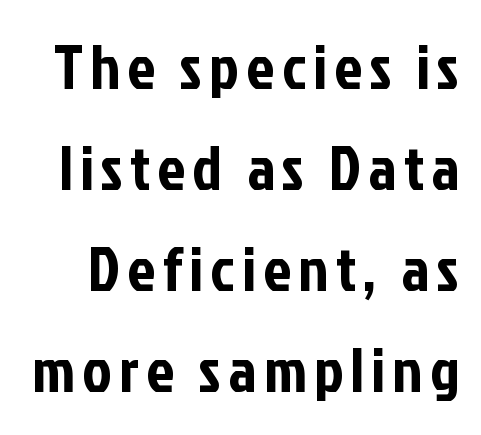
The image shows 62 px condensed sans-serif type, upright; set normal line spacing (1.63x), not underlined; low stroke contrast and a medium x-height.
